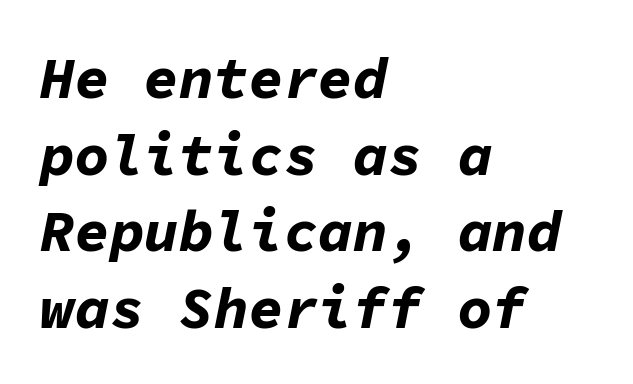
The image shows 58 px bold type, italic (leaning right), monospaced; set left-aligned, normal line spacing (1.32x), normal letter spacing, not underlined; low stroke contrast and a medium x-height.
